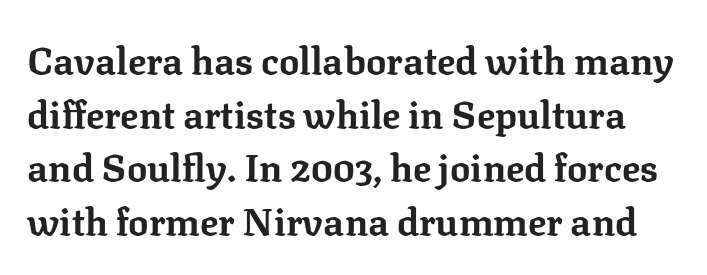
{"serif": "yes", "italic": "no", "bold": "yes", "weight": "bold", "width": "normal", "stroke_contrast": "low", "x_height": "medium", "monospaced": "no", "underline": "no", "line_spacing": "normal", "line_spacing_ratio": 1.41, "letter_spacing": "normal", "letter_spacing_em": 0.0, "glyph_px": 38}
